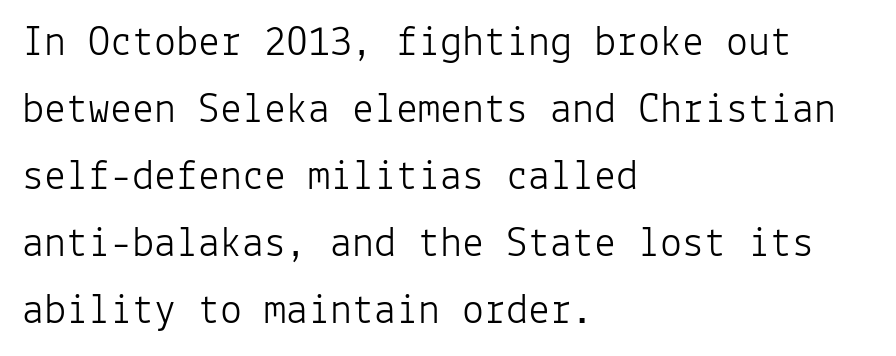
Check the space under the baseline: it is left empty. Left-aligned paragraph, ragged on the right. Examine the stroke ends and you'll find no serifs. Is there much room between lines? A standard amount, neither cramped nor airy. Nothing unusual about the tracking: characters are spaced as the font intends. Is the stroke heavy? The answer is a plain regular-or-lighter.
